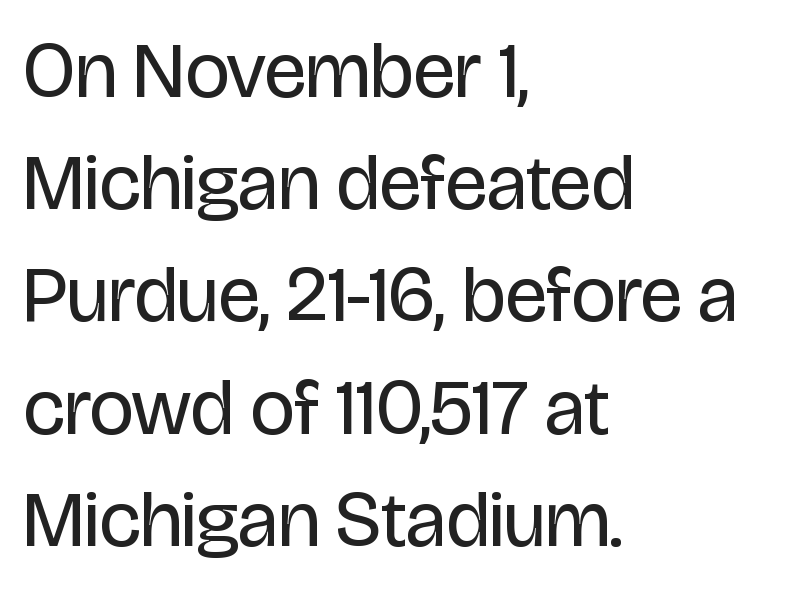
Q: Is the text bold? A: No.
Q: Is the text italic (slanted)? A: No, it is upright.
Q: Is the typeface a serif or a sans-serif typeface? A: Sans-serif.
Q: Is the text underlined? A: No.
Q: How is the paragraph aligned? A: Left-aligned.
Q: Is the spacing between letters normal or unusually wide? A: Normal.
Q: Is the spacing between lines tight, normal or loose? A: Normal.
Q: Width (condensed, normal, or wide)? A: Condensed.
Q: Stroke contrast? A: Low.
Q: x-height? A: Large.
Q: Monospaced? A: No.
